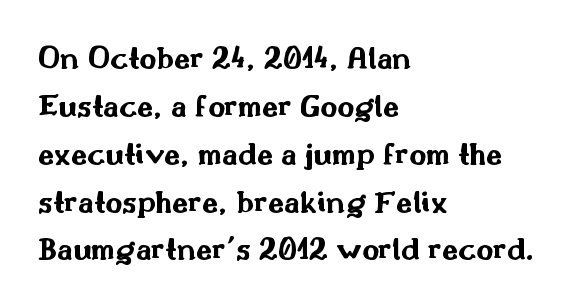
Q: Is the text bold? A: Yes.
Q: Is the text italic (slanted)? A: No, it is upright.
Q: Is the typeface a serif or a sans-serif typeface? A: Sans-serif.
Q: Is the text underlined? A: No.
Q: How is the paragraph aligned? A: Left-aligned.
Q: Is the spacing between letters normal or unusually wide? A: Normal.
Q: Is the spacing between lines tight, normal or loose? A: Normal.
Q: Width (condensed, normal, or wide)? A: Wide.
Q: Stroke contrast? A: Medium.
Q: x-height? A: Small.
Q: Monospaced? A: No.
